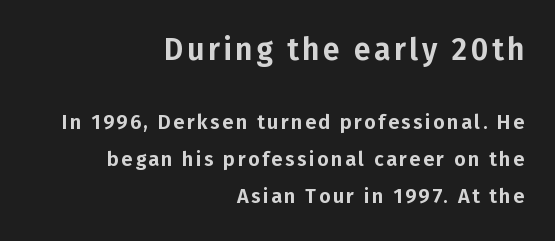
Q: Is the text italic (slanted)? A: No, it is upright.
Q: Is the typeface a serif or a sans-serif typeface? A: Sans-serif.
Q: Is the text underlined? A: No.
Q: How is the paragraph aligned? A: Right-aligned.
Q: Which block of text is set in a larger size, the first (top) or the second (bottom)? A: The first (top) one.
Q: Width (condensed, normal, or wide)? A: Normal.
Q: Stroke contrast? A: Low.
Q: x-height? A: Medium.
Q: Monospaced? A: No.
